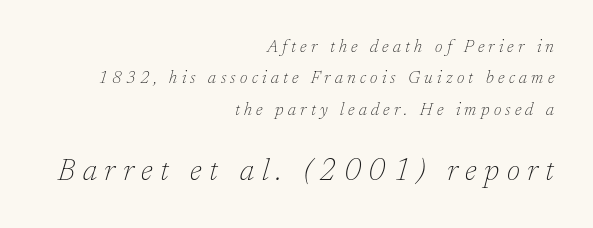
{"serif": "yes", "italic": "yes", "lean": "right", "slant_degrees": 17, "bold": "no", "weight": "thin", "width": "normal", "stroke_contrast": "low", "x_height": "medium", "monospaced": "no", "underline": "no", "align": "right", "line_spacing_ratio": 1.85, "letter_spacing": "wide", "letter_spacing_em": 0.25, "larger_block": "second", "size_ratio": 1.76, "glyph_px": 30}
